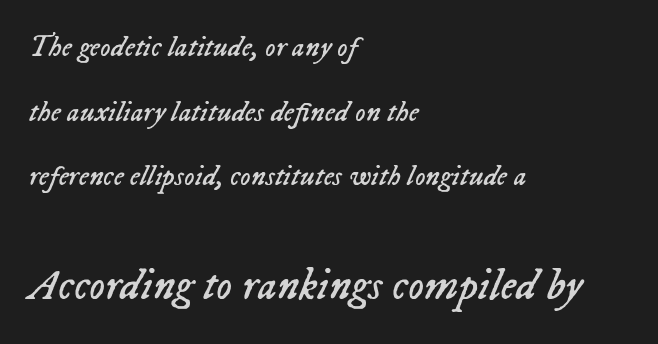
Q: Is the text bold? A: No.
Q: Is the text italic (slanted)? A: Yes, it leans right by about 23 degrees.
Q: Is the text underlined? A: No.
Q: How is the paragraph aligned? A: Left-aligned.
Q: Is the spacing between letters normal or unusually wide? A: Normal.
Q: Is the spacing between lines tight, normal or loose? A: Loose.
Q: Which block of text is set in a larger size, the first (top) or the second (bottom)? A: The second (bottom) one.
Q: Width (condensed, normal, or wide)? A: Normal.
Q: Stroke contrast? A: Low.
Q: x-height? A: Medium.
Q: Monospaced? A: No.
